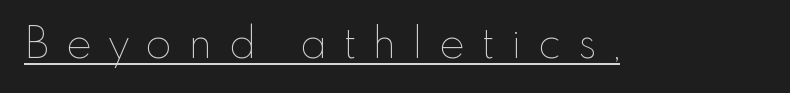
Q: Is the text bold? A: No.
Q: Is the text italic (slanted)? A: No, it is upright.
Q: Is the text underlined? A: Yes.
Q: Is the spacing between letters normal or unusually wide? A: Unusually wide.
Q: Width (condensed, normal, or wide)? A: Normal.
Q: Stroke contrast? A: Low.
Q: x-height? A: Small.
Q: Monospaced? A: No.
